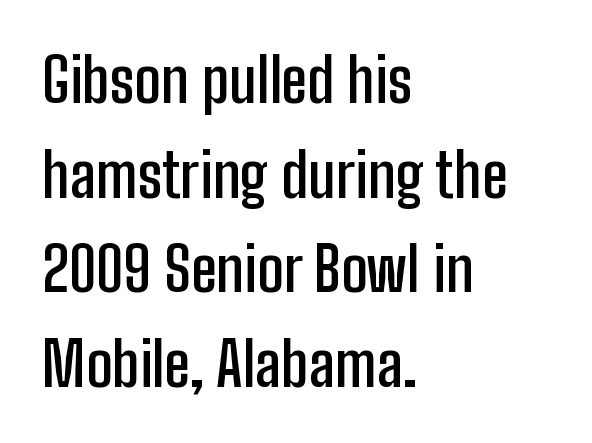
Q: Is the text bold? A: Semi-bold.
Q: Is the text italic (slanted)? A: No, it is upright.
Q: Is the typeface a serif or a sans-serif typeface? A: Sans-serif.
Q: Is the text underlined? A: No.
Q: How is the paragraph aligned? A: Left-aligned.
Q: Is the spacing between letters normal or unusually wide? A: Normal.
Q: Is the spacing between lines tight, normal or loose? A: Normal.
Q: Width (condensed, normal, or wide)? A: Condensed.
Q: Stroke contrast? A: Low.
Q: x-height? A: Medium.
Q: Monospaced? A: No.
